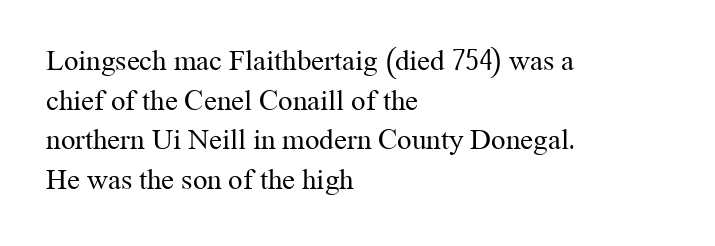
Q: Is the text bold? A: No.
Q: Is the text italic (slanted)? A: No, it is upright.
Q: Is the typeface a serif or a sans-serif typeface? A: Serif.
Q: Is the text underlined? A: No.
Q: How is the paragraph aligned? A: Left-aligned.
Q: Is the spacing between letters normal or unusually wide? A: Normal.
Q: Is the spacing between lines tight, normal or loose? A: Normal.
Q: Width (condensed, normal, or wide)? A: Normal.
Q: Stroke contrast? A: Medium.
Q: x-height? A: Medium.
Q: Monospaced? A: No.
